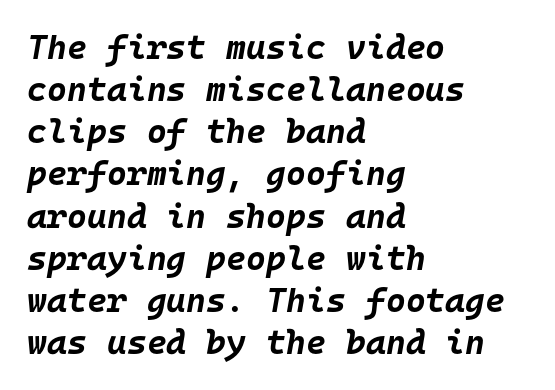
Is the letter spacing exaggerated? No — it looks like the ordinary default. Stroke thickness is high; the sample reads as a true bold. These lines were composed using italics. The letters march in equal steps, a hallmark of fixed-pitch type.
